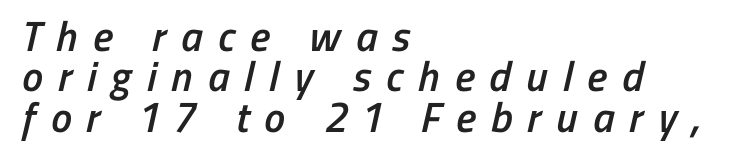
The image shows 42 px semibold, condensed sans-serif type; set left-aligned, tight line spacing (0.96x), unusually wide letter spacing (+0.36 em), not underlined; low stroke contrast and a medium x-height.
